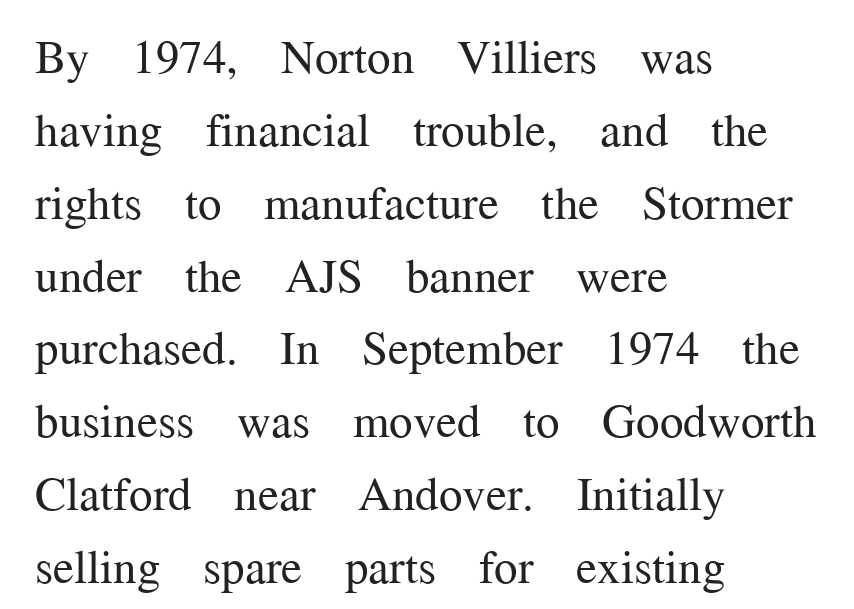
Leading matches the norm, producing a regular column. The cut favours lightness, reaching ordinary text weight at its darkest. Style check: upright. A bare baseline throughout the passage. Every row of glyphs begins at an identical x-position on the left. This sample has the flowing, uneven cadence of proportional lettering.
